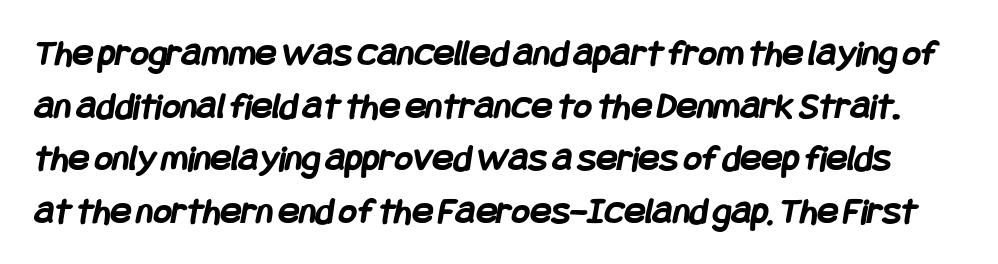
{"serif": "no", "bold": "yes", "weight": "semibold", "width": "condensed", "stroke_contrast": "low", "x_height": "large", "underline": "no", "line_spacing": "normal", "line_spacing_ratio": 1.35, "letter_spacing": "normal", "letter_spacing_em": 0.0, "glyph_px": 39}
